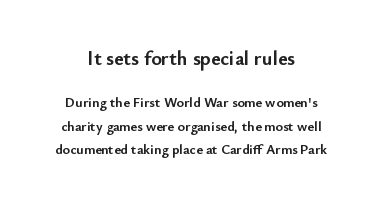
Q: Is the text bold? A: Yes.
Q: Is the text italic (slanted)? A: No, it is upright.
Q: Is the text underlined? A: No.
Q: How is the paragraph aligned? A: Centered.
Q: Is the spacing between letters normal or unusually wide? A: Normal.
Q: Is the spacing between lines tight, normal or loose? A: Normal.
Q: Which block of text is set in a larger size, the first (top) or the second (bottom)? A: The first (top) one.
